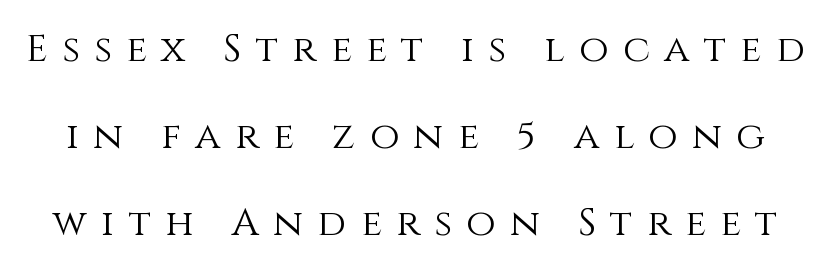
Look at the tracking — it's clearly loosened, letters drifting apart. Ordinary non-slanted type is in use. Spacing verdict: proportional, widths tailored to each character. You could fit nearly another row in the gap between these rows. Weight: regular or lighter. Words float on clear page, feet unadorned.
